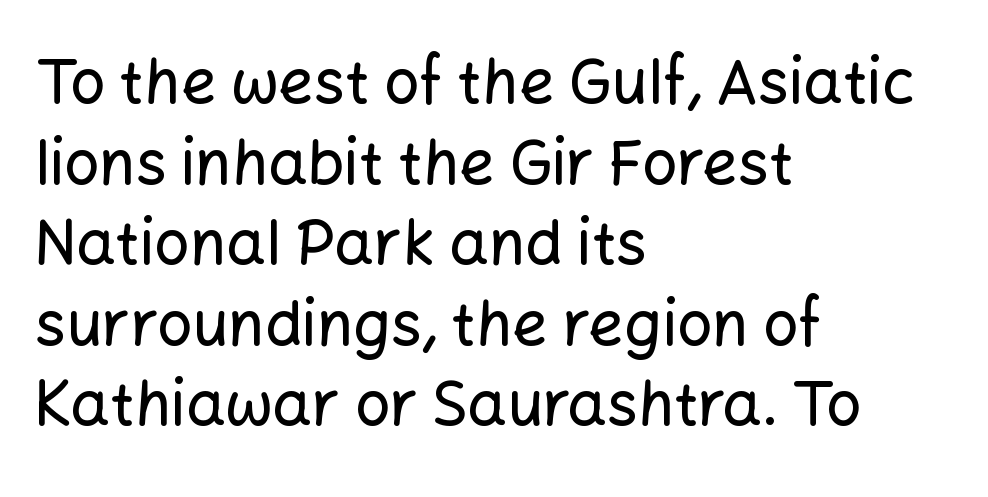
Q: Is the text italic (slanted)? A: No, it is upright.
Q: Is the typeface a serif or a sans-serif typeface? A: Sans-serif.
Q: Is the text underlined? A: No.
Q: How is the paragraph aligned? A: Left-aligned.
Q: Is the spacing between letters normal or unusually wide? A: Normal.
Q: Is the spacing between lines tight, normal or loose? A: Normal.
Q: Width (condensed, normal, or wide)? A: Normal.
Q: Stroke contrast? A: Low.
Q: x-height? A: Medium.
Q: Monospaced? A: No.
